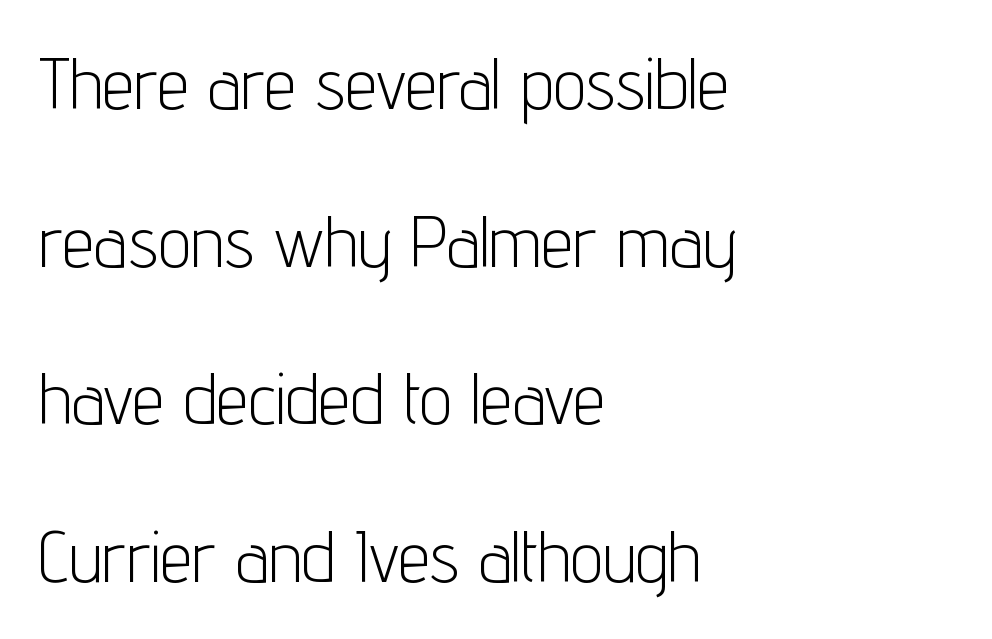
The image shows 72 px light, condensed sans-serif type, upright; set left-aligned, loose line spacing (2.19x), normal letter spacing, not underlined; low stroke contrast and a medium x-height.
